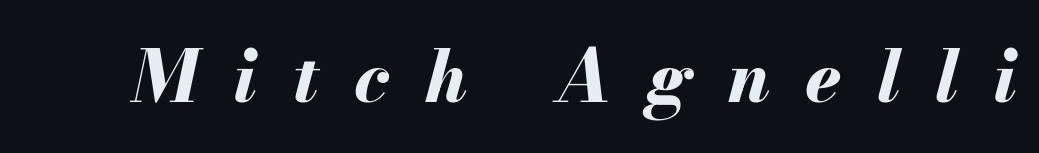
{"italic": "yes", "lean": "right", "slant_degrees": 13, "bold": "yes", "weight": "bold", "width": "normal", "stroke_contrast": "medium", "x_height": "small", "monospaced": "no", "underline": "no", "letter_spacing": "wide", "letter_spacing_em": 0.5, "glyph_px": 71}
